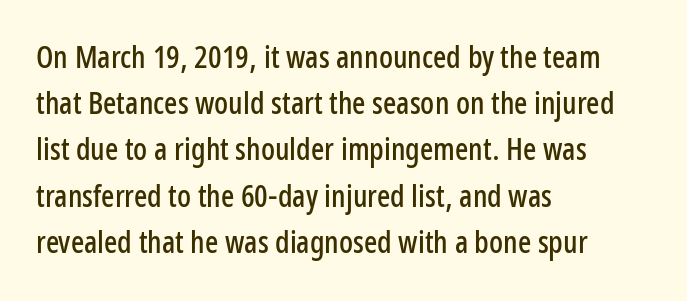
{"serif": "no", "italic": "no", "width": "condensed", "stroke_contrast": "low", "x_height": "medium", "monospaced": "no", "underline": "no", "align": "left", "line_spacing": "normal", "line_spacing_ratio": 1.49, "letter_spacing": "normal", "letter_spacing_em": 0.0, "glyph_px": 31}
